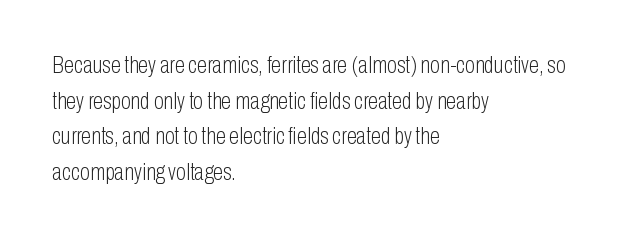
Baseline-to-baseline distance is the conventional proportion of letter height. The passage is arranged the way most books set body copy — flush left. The glyphs are unaccompanied by any horizontal stroke below them. The gaps between neighbouring characters are ordinary and unremarkable.
